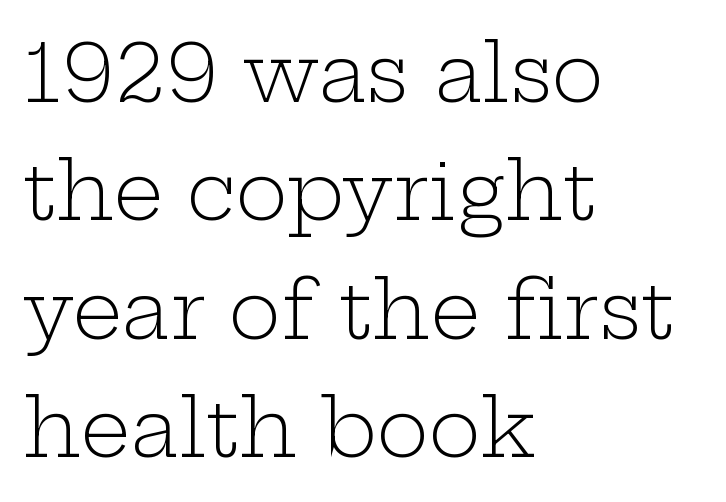
{"serif": "yes", "italic": "no", "bold": "no", "weight": "light", "width": "wide", "stroke_contrast": "low", "x_height": "medium", "monospaced": "no", "underline": "no", "align": "left", "line_spacing": "normal", "line_spacing_ratio": 1.5, "letter_spacing": "normal", "letter_spacing_em": 0.0, "glyph_px": 79}
